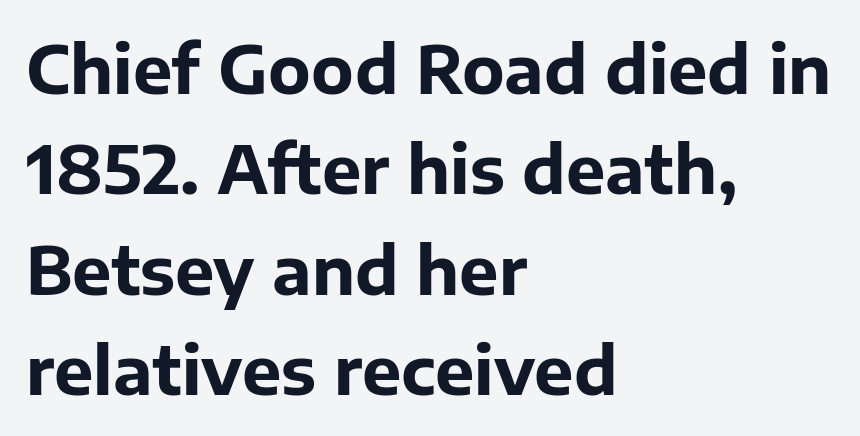
Reading down the block, your eye returns to a fixed left position each line. Every letter is thick-stroked: bold, no question. Nope, not italic — everything's standing straight. The area under the type is left untouched. Students, note that the glyphs here touch the page at normal intervals. Is there much room between lines? A standard amount, neither cramped nor airy.
